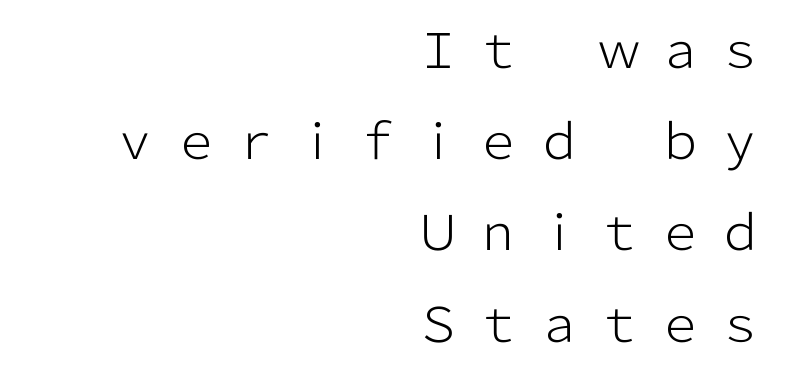
Q: Is the text bold? A: No.
Q: Is the text italic (slanted)? A: No, it is upright.
Q: Is the typeface a serif or a sans-serif typeface? A: Sans-serif.
Q: Is the text underlined? A: No.
Q: How is the paragraph aligned? A: Right-aligned.
Q: Is the spacing between letters normal or unusually wide? A: Unusually wide.
Q: Is the spacing between lines tight, normal or loose? A: Loose.
Q: Width (condensed, normal, or wide)? A: Normal.
Q: Stroke contrast? A: Low.
Q: x-height? A: Medium.
Q: Monospaced? A: No.
